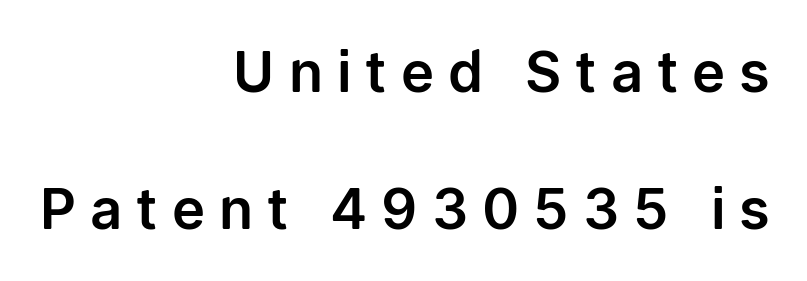
Q: Is the text italic (slanted)? A: No, it is upright.
Q: Is the typeface a serif or a sans-serif typeface? A: Sans-serif.
Q: Is the text underlined? A: No.
Q: How is the paragraph aligned? A: Right-aligned.
Q: Is the spacing between letters normal or unusually wide? A: Unusually wide.
Q: Is the spacing between lines tight, normal or loose? A: Loose.
Q: Width (condensed, normal, or wide)? A: Normal.
Q: Stroke contrast? A: Low.
Q: x-height? A: Medium.
Q: Monospaced? A: No.
